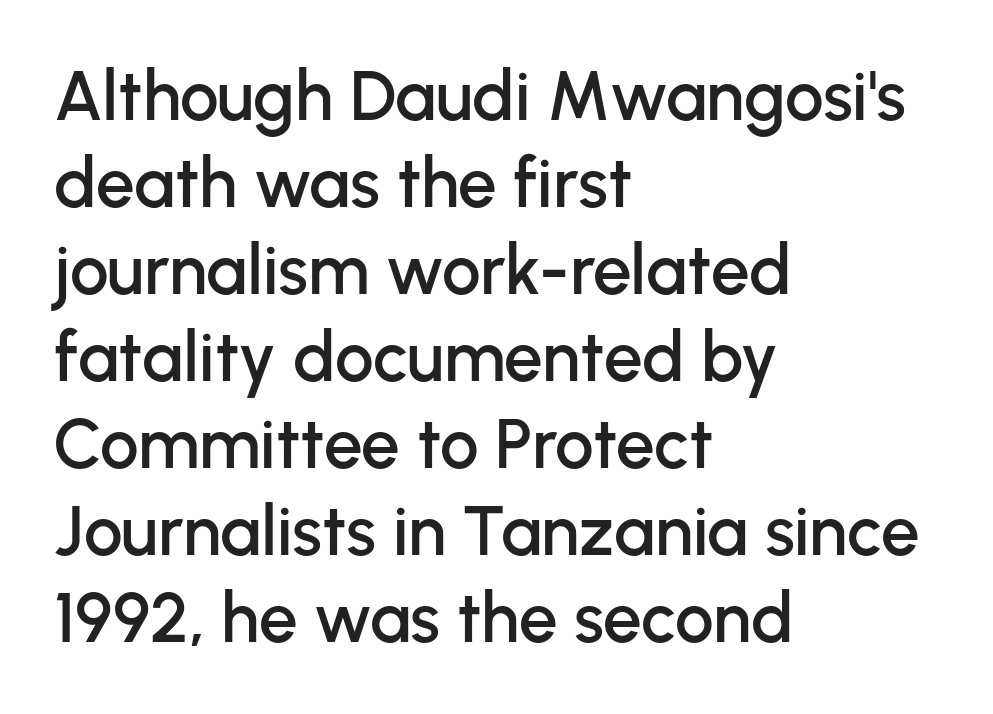
The image shows 69 px sans-serif type, upright; set left-aligned, normal line spacing (1.26x), normal letter spacing, not underlined; low stroke contrast and a medium x-height.
